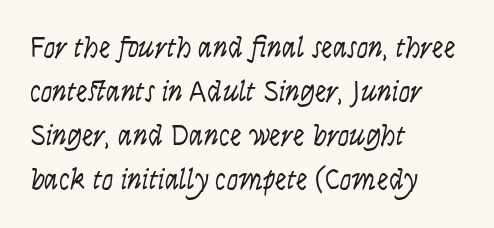
Q: Is the text bold? A: No.
Q: Is the text italic (slanted)? A: Yes.
Q: Is the typeface a serif or a sans-serif typeface? A: Sans-serif.
Q: Is the text underlined? A: No.
Q: How is the paragraph aligned? A: Left-aligned.
Q: Is the spacing between letters normal or unusually wide? A: Normal.
Q: Is the spacing between lines tight, normal or loose? A: Normal.
Q: Width (condensed, normal, or wide)? A: Condensed.
Q: Stroke contrast? A: Low.
Q: x-height? A: Large.
Q: Monospaced? A: No.
